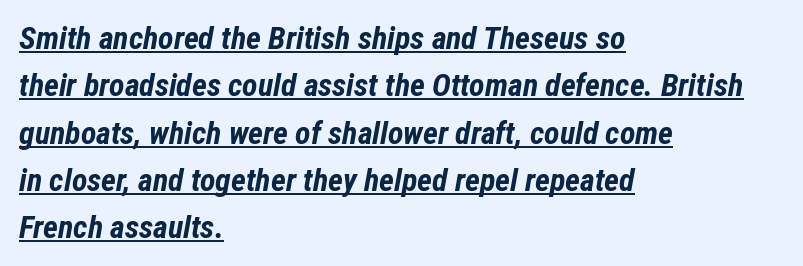
{"italic": "yes", "lean": "right", "slant_degrees": 12, "bold": "yes", "weight": "bold", "width": "condensed", "stroke_contrast": "low", "x_height": "medium", "monospaced": "no", "underline": "yes", "align": "left", "line_spacing": "normal", "line_spacing_ratio": 1.48, "letter_spacing": "normal", "letter_spacing_em": 0.0, "glyph_px": 32}
